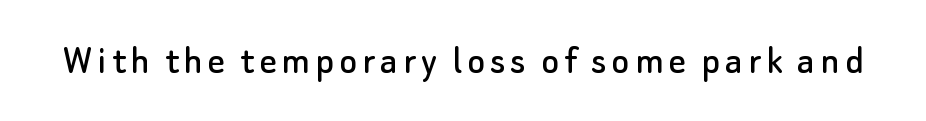
Q: Is the text italic (slanted)? A: No, it is upright.
Q: Is the typeface a serif or a sans-serif typeface? A: Sans-serif.
Q: Is the text underlined? A: No.
Q: Width (condensed, normal, or wide)? A: Normal.
Q: Stroke contrast? A: Low.
Q: x-height? A: Small.
Q: Monospaced? A: No.
